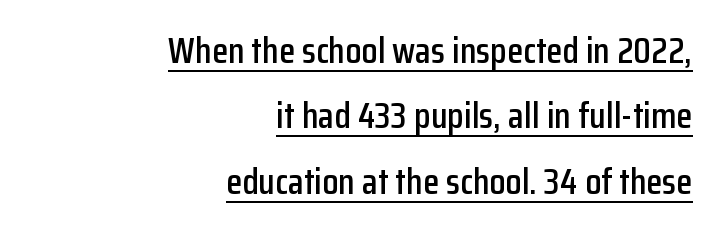
The font's upright variant was chosen for this text. I'd call this a sans setting — the letters go barefoot. These lines are rendered in a variable-pitch font. Does a line run under the words? Yes, clearly. The passage is arranged like a letterhead date or caption credit — flush right.
